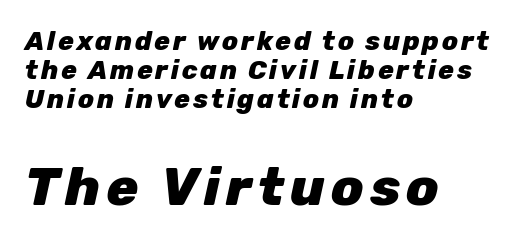
Stroke thickness is high; the sample reads as a true bold. Clear beneath every line of the passage. The rendering anchors every line to the left-hand side. The rendering uses natural spacing where letterforms have individual widths. Every character sits at an angle, as italics do.
